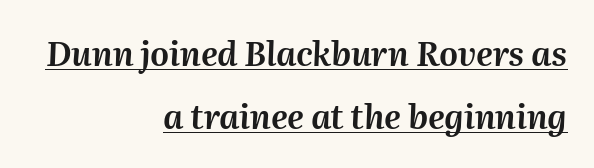
Q: Is the text italic (slanted)? A: Yes, it leans right by about 2 degrees.
Q: Is the text underlined? A: Yes.
Q: How is the paragraph aligned? A: Right-aligned.
Q: Is the spacing between letters normal or unusually wide? A: Normal.
Q: Is the spacing between lines tight, normal or loose? A: Loose.
Q: Width (condensed, normal, or wide)? A: Normal.
Q: Stroke contrast? A: Medium.
Q: x-height? A: Medium.
Q: Monospaced? A: No.
